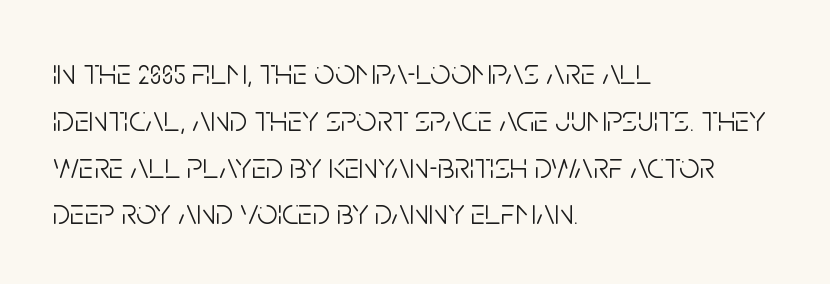
Serif or sans? Sans — the stroke terminals are bare. Horizontal alignment here is leftward, the default for most running prose. No chunkiness to these letters — they're not bold. A typesetter would call this zero additional tracking. Varying glyph widths throughout — classic text-font behaviour.
